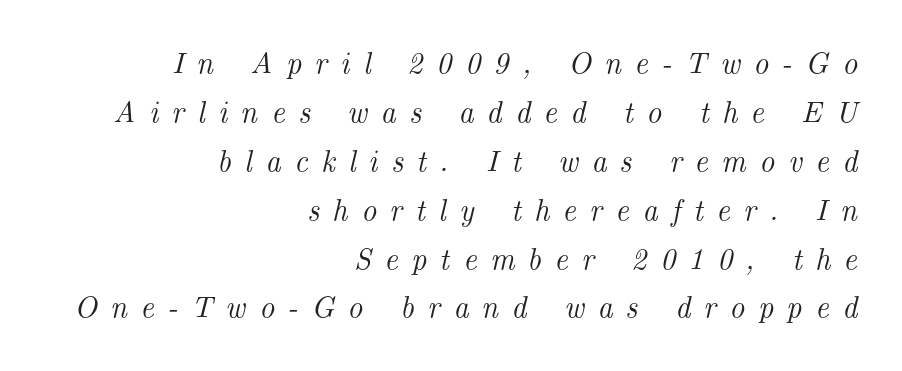
The image shows 30 px serif type, italic (leaning right); set right-aligned, normal line spacing (1.63x), unusually wide letter spacing (+0.44 em), not underlined; medium stroke contrast and a small x-height.
